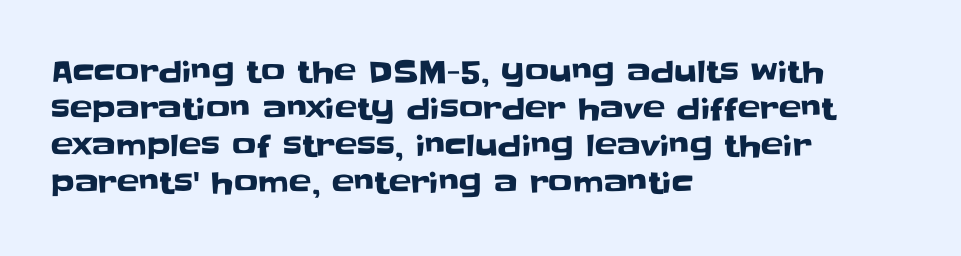
The image shows 30 px sans-serif type, upright; set left-aligned, line spacing 1.23x, normal letter spacing, not underlined; low stroke contrast and a large x-height.
